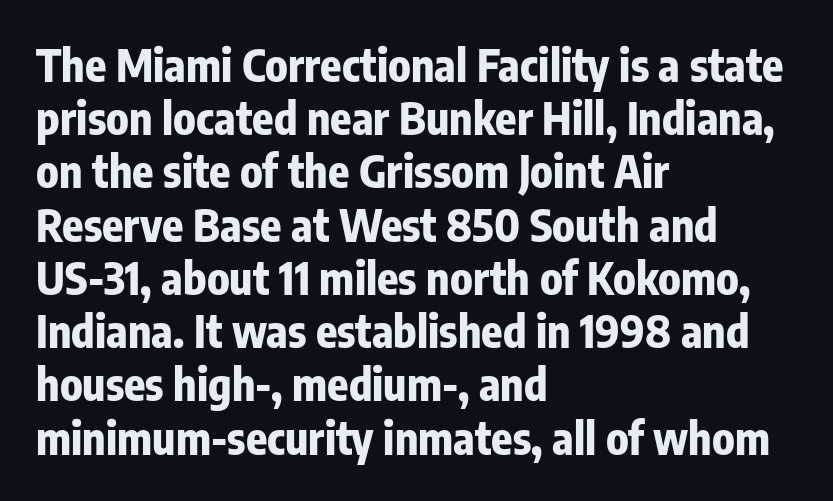
The image shows 44 px bold, condensed sans-serif type, upright; set left-aligned, line spacing 1.21x, normal letter spacing, not underlined; low stroke contrast and a medium x-height.
